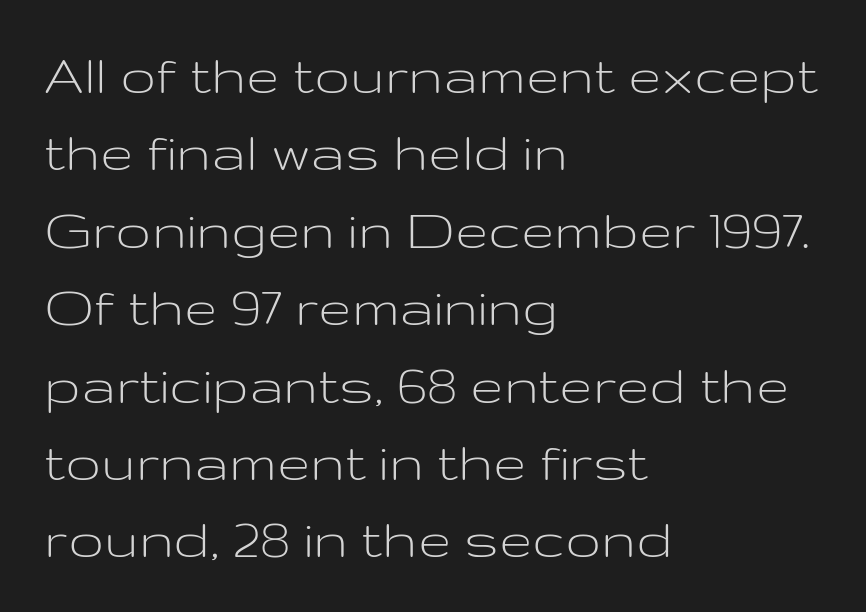
The image shows 60 px light, wide sans-serif type, upright; set left-aligned, normal line spacing (1.29x), normal letter spacing, not underlined; low stroke contrast and a medium x-height.
